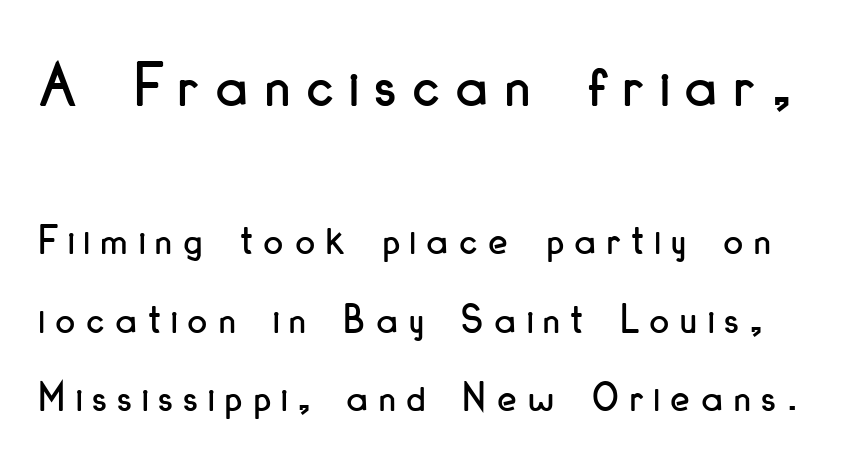
The image shows 65 px condensed sans-serif type, upright; set line spacing 1.82x, unusually wide letter spacing (+0.27 em), not underlined; the first (top) block is 1.51x larger; low stroke contrast and a small x-height.
